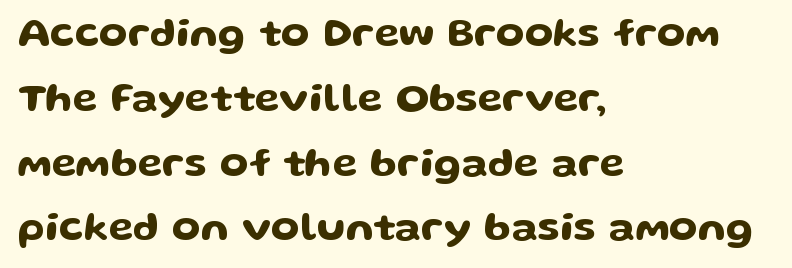
The image shows 41 px wide sans-serif type, upright; set left-aligned, normal line spacing (1.58x), normal letter spacing, not underlined; low stroke contrast and a medium x-height.
